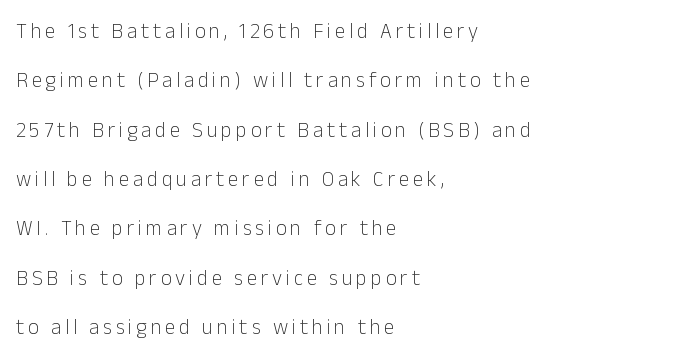
Q: Is the text bold? A: No.
Q: Is the text italic (slanted)? A: No, it is upright.
Q: Is the text underlined? A: No.
Q: How is the paragraph aligned? A: Left-aligned.
Q: Is the spacing between lines tight, normal or loose? A: Loose.
